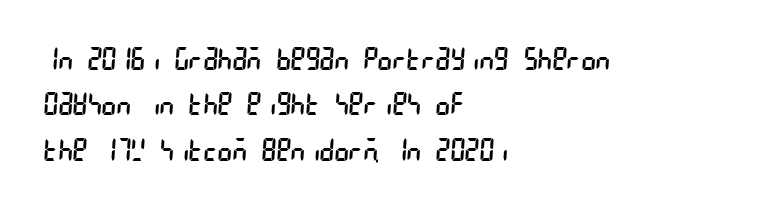
The image shows 31 px regular-weight, condensed sans-serif type; set left-aligned, normal line spacing (1.46x), normal letter spacing, not underlined; low stroke contrast and a large x-height.
